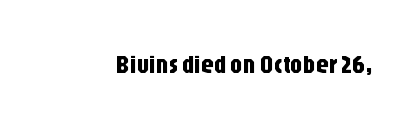
{"italic": "no", "underline": "no", "letter_spacing": "normal", "letter_spacing_em": 0.0, "glyph_px": 25}
